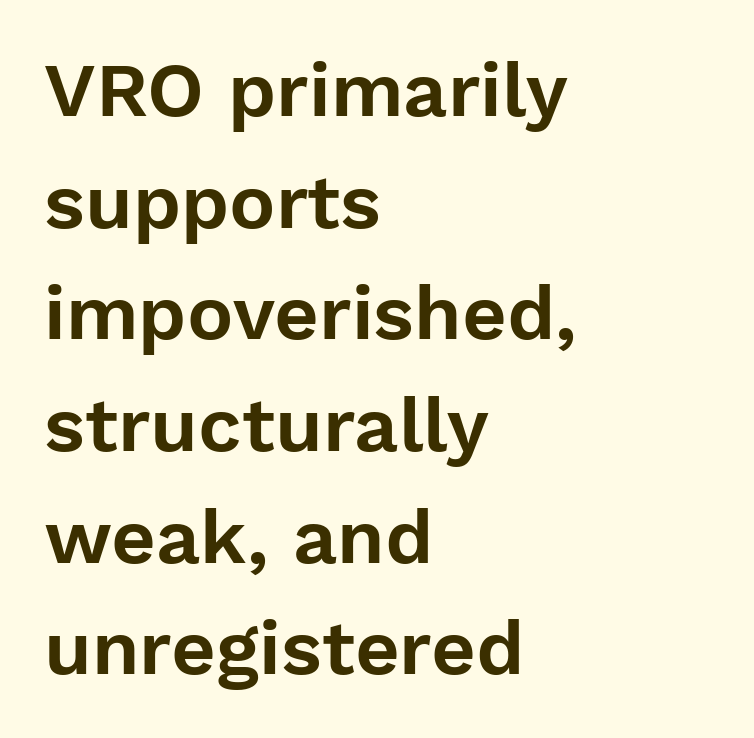
Q: Is the text italic (slanted)? A: No, it is upright.
Q: Is the typeface a serif or a sans-serif typeface? A: Sans-serif.
Q: Is the text underlined? A: No.
Q: How is the paragraph aligned? A: Left-aligned.
Q: Is the spacing between letters normal or unusually wide? A: Normal.
Q: Is the spacing between lines tight, normal or loose? A: Normal.
Q: Width (condensed, normal, or wide)? A: Normal.
Q: Stroke contrast? A: Low.
Q: x-height? A: Medium.
Q: Monospaced? A: No.
